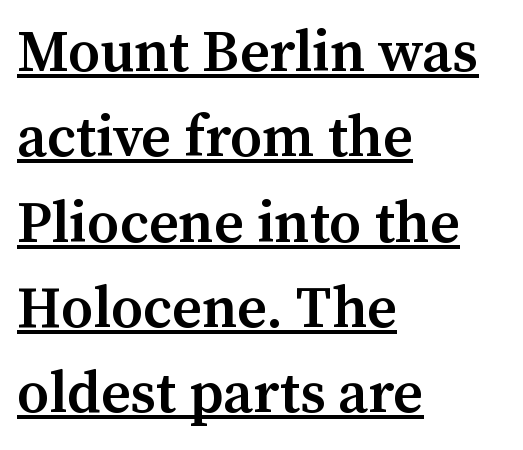
{"serif": "yes", "italic": "no", "bold": "semi", "weight": "semibold", "width": "normal", "stroke_contrast": "medium", "x_height": "medium", "monospaced": "no", "underline": "yes", "align": "left", "line_spacing": "normal", "line_spacing_ratio": 1.47, "letter_spacing": "normal", "letter_spacing_em": 0.0, "glyph_px": 58}
